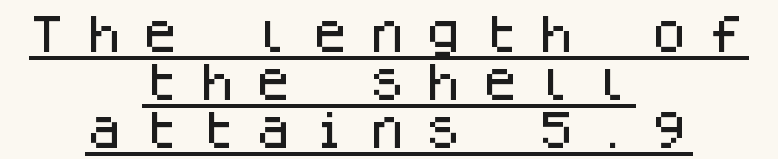
The image shows 41 px sans-serif type, upright, monospaced; set centered, line spacing 1.17x, unusually wide letter spacing (+0.38 em), underlined; low stroke contrast and a large x-height.
